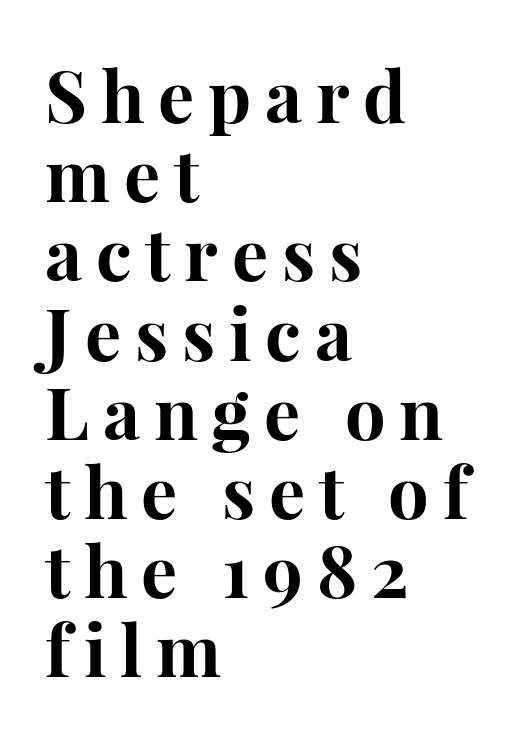
The image shows 72 px bold serif type, upright; set left-aligned, tight line spacing (1.1x), not underlined; high stroke contrast and a medium x-height.
